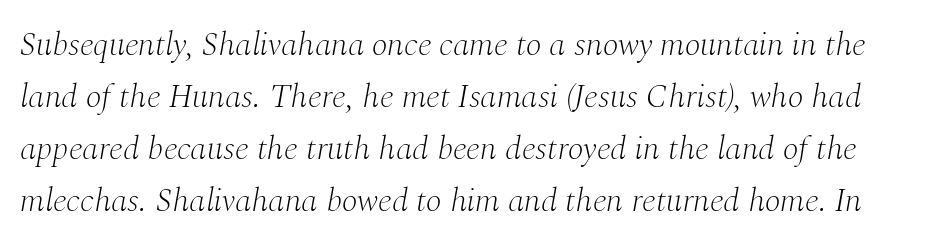
The image shows 33 px light serif type, italic (leaning right); set normal line spacing (1.58x), normal letter spacing, not underlined; medium stroke contrast and a medium x-height.
